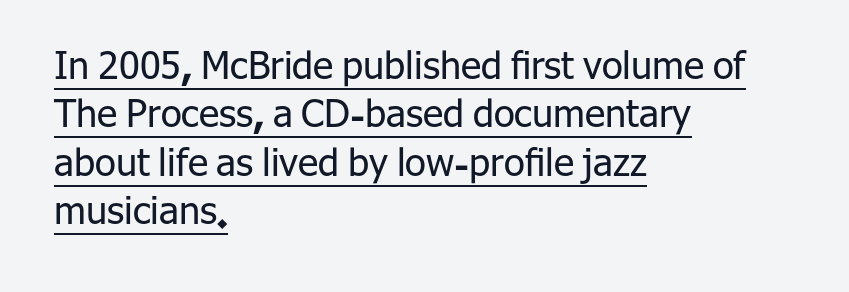
Q: Is the text bold? A: No.
Q: Is the text italic (slanted)? A: No, it is upright.
Q: Is the typeface a serif or a sans-serif typeface? A: Sans-serif.
Q: Is the text underlined? A: Yes.
Q: How is the paragraph aligned? A: Left-aligned.
Q: Is the spacing between letters normal or unusually wide? A: Normal.
Q: Is the spacing between lines tight, normal or loose? A: Normal.
Q: Width (condensed, normal, or wide)? A: Normal.
Q: Stroke contrast? A: Low.
Q: x-height? A: Medium.
Q: Monospaced? A: No.
